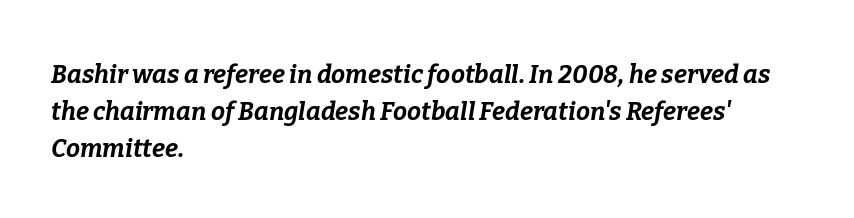
Each word holds together tightly as a unit, with standard inter-letter gaps. These lines carry a lot of weight — the face is fully bold. The designer left line spacing at the default. Descenders hang freely into open space. These lines were composed using italics.
